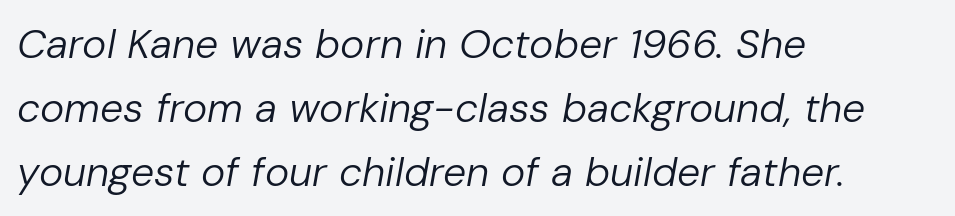
These glyphs show unthickened strokes, regular width or finer. Check the space under the baseline: it is left empty. Looks like regular typesetting: each glyph gets only the width it needs. The lines sit at an ordinary, default distance from one another. The whole block is typeset with a tilt. The setting favours the left margin, as ordinary paragraphs usually do.
